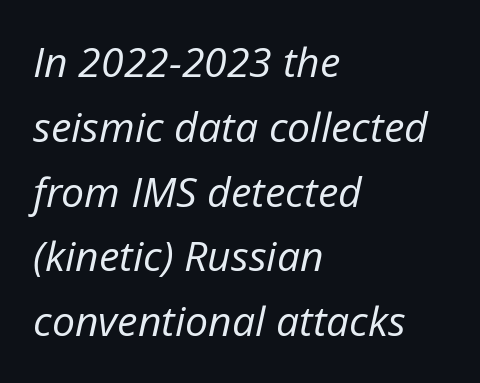
{"italic": "yes", "lean": "right", "slant_degrees": 12, "bold": "no", "weight": "regular", "width": "normal", "stroke_contrast": "low", "x_height": "medium", "monospaced": "no", "underline": "no", "align": "left", "line_spacing": "normal", "line_spacing_ratio": 1.58, "letter_spacing": "normal", "letter_spacing_em": 0.0, "glyph_px": 41}
